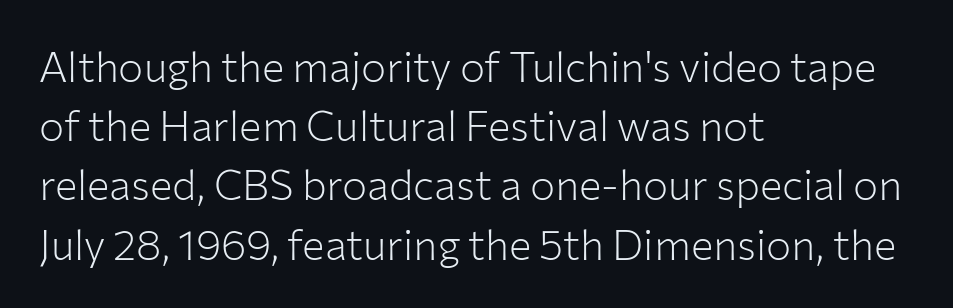
These lines are composed in type without serifs. Bare-footed words on every line. This sample has the flowing, uneven cadence of proportional lettering. The passage shown is not bold in any degree. No extra tracking has been applied to these lines. The text block is weighted toward the left margin, trailing off unevenly rightward.
